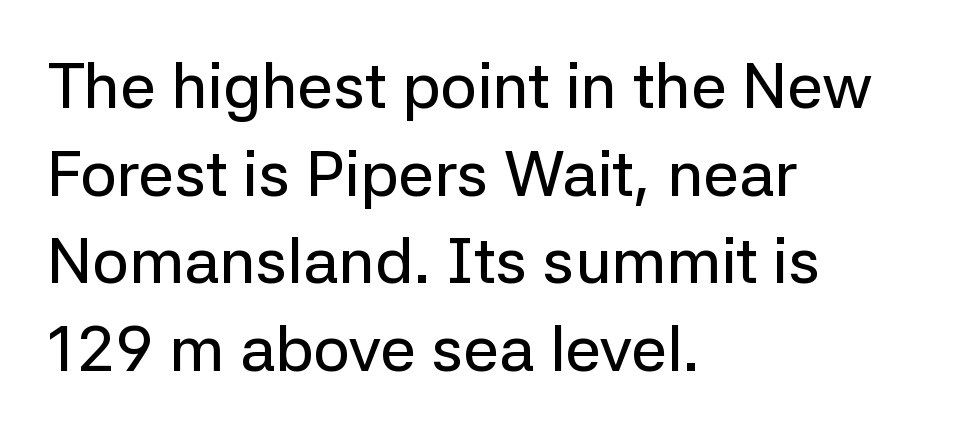
The image shows 64 px sans-serif type, upright; set left-aligned, normal line spacing (1.37x), normal letter spacing, not underlined; low stroke contrast and a medium x-height.
